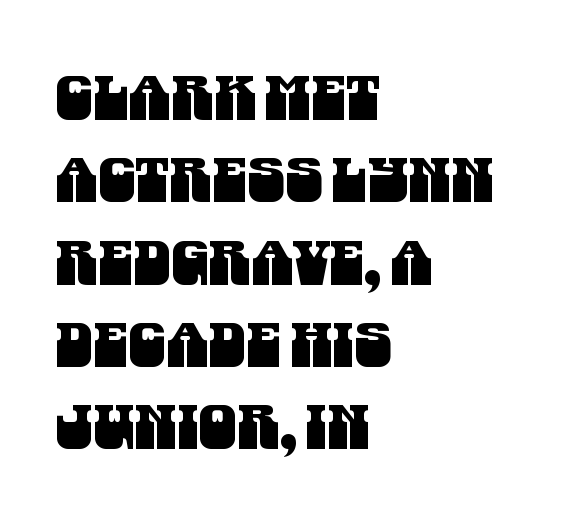
Q: Is the typeface a serif or a sans-serif typeface? A: Sans-serif.
Q: Is the text underlined? A: No.
Q: How is the paragraph aligned? A: Left-aligned.
Q: Is the spacing between letters normal or unusually wide? A: Normal.
Q: Is the spacing between lines tight, normal or loose? A: Normal.
Q: Width (condensed, normal, or wide)? A: Condensed.
Q: Stroke contrast? A: Medium.
Q: x-height? A: Large.
Q: Monospaced? A: No.
